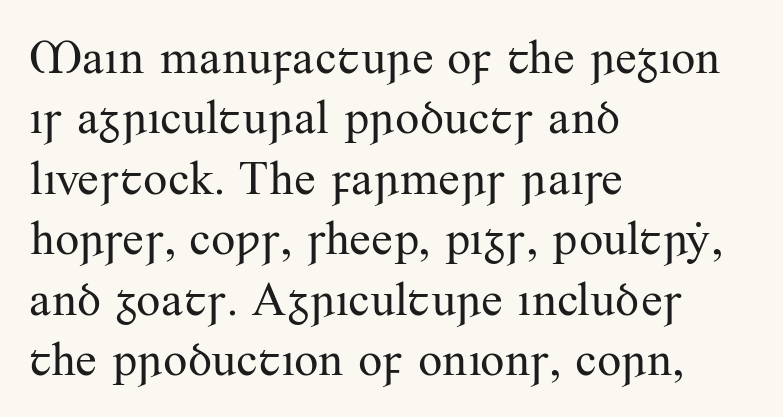
The image shows 48 px regular-weight serif type, upright; set left-aligned, normal line spacing (1.26x), normal letter spacing, not underlined; medium stroke contrast and a small x-height.
